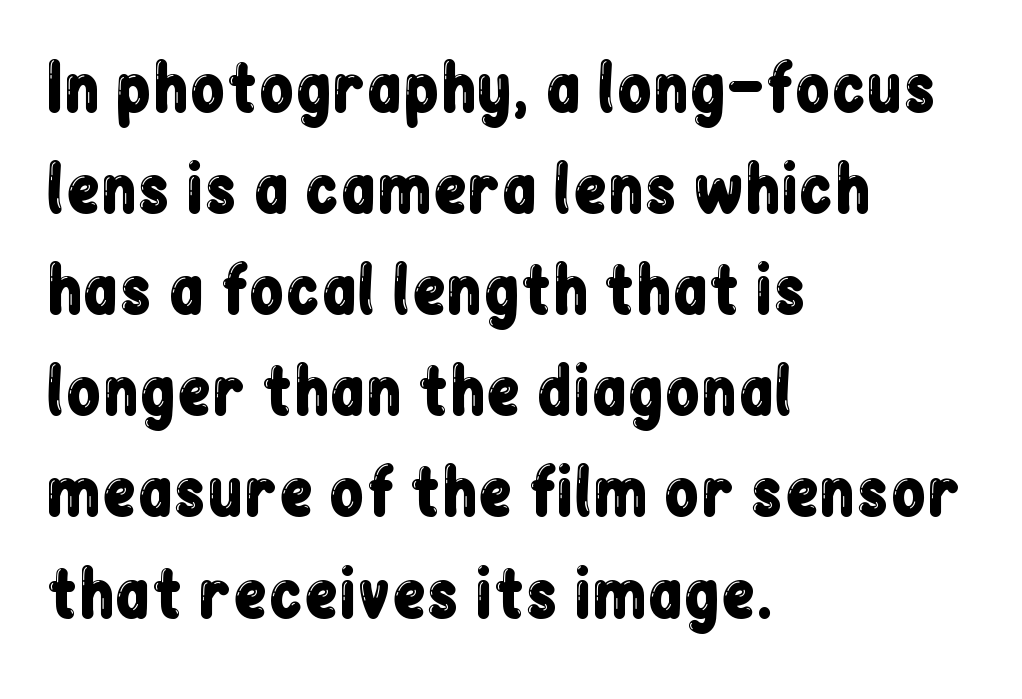
Each letter keeps its own natural width here, so spacing adapts to shape. Alignment: flush left. Has an underline been added? It has not. The font's upright variant was chosen for this text. Observe the absence of serifs on each vertical stroke in this sample. No extra tracking has been applied to these lines.
